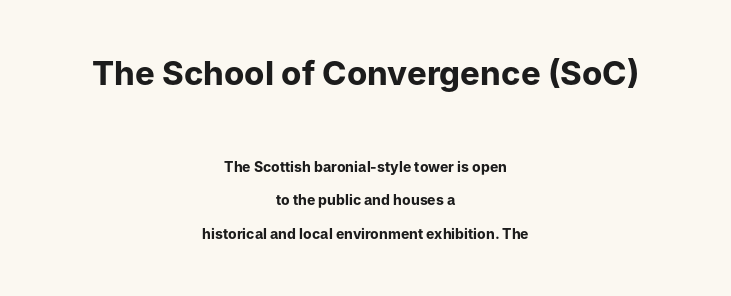
{"serif": "no", "italic": "no", "bold": "yes", "weight": "bold", "width": "normal", "stroke_contrast": "low", "x_height": "medium", "monospaced": "no", "underline": "no", "align": "center", "line_spacing": "loose", "line_spacing_ratio": 2.38, "letter_spacing": "normal", "letter_spacing_em": 0.0, "larger_block": "first", "size_ratio": 2.36, "glyph_px": 33}
